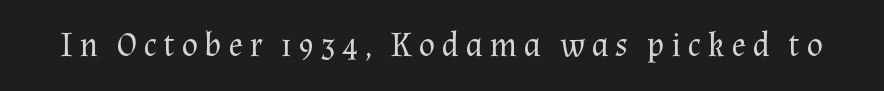
{"italic": "no", "bold": "no", "weight": "regular", "width": "normal", "stroke_contrast": "medium", "x_height": "medium", "monospaced": "no", "underline": "no", "glyph_px": 34}
